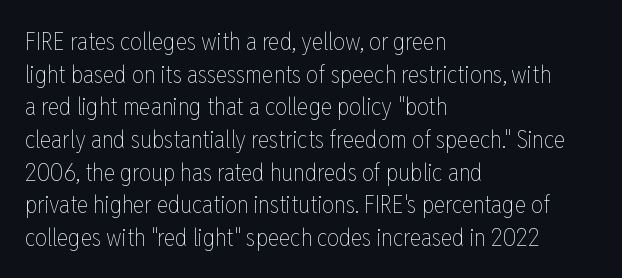
Q: Is the text bold? A: No.
Q: Is the text italic (slanted)? A: No, it is upright.
Q: Is the text underlined? A: No.
Q: How is the paragraph aligned? A: Left-aligned.
Q: Is the spacing between letters normal or unusually wide? A: Normal.
Q: Is the spacing between lines tight, normal or loose? A: Normal.
